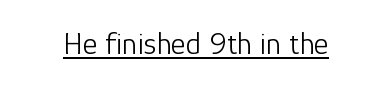
The image shows 32 px light sans-serif type, upright; set normal letter spacing, underlined; low stroke contrast and a medium x-height.
